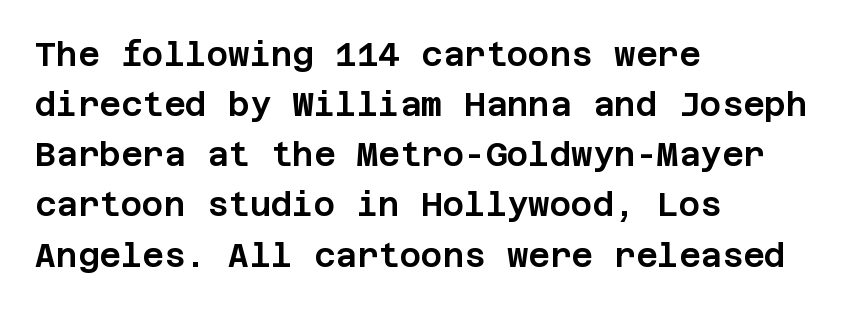
The image shows 33 px sans-serif type, upright; set left-aligned, normal line spacing (1.52x), normal letter spacing, not underlined; low stroke contrast and a large x-height.
